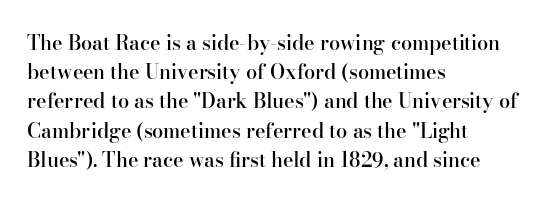
The image shows 20 px text type, upright; set left-aligned, normal line spacing (1.46x), normal letter spacing, not underlined.
